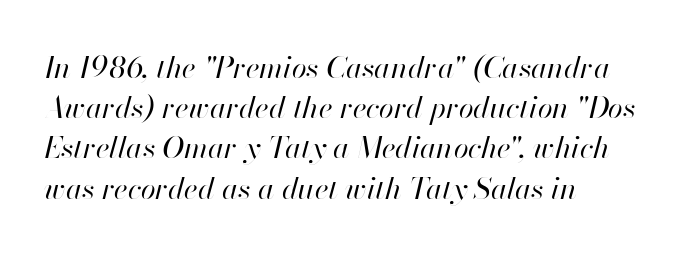
Q: Is the text bold? A: No.
Q: Is the text italic (slanted)? A: Yes, it leans right by about 13 degrees.
Q: Is the text underlined? A: No.
Q: How is the paragraph aligned? A: Left-aligned.
Q: Is the spacing between letters normal or unusually wide? A: Normal.
Q: Is the spacing between lines tight, normal or loose? A: Normal.
Q: Width (condensed, normal, or wide)? A: Normal.
Q: Stroke contrast? A: High.
Q: x-height? A: Small.
Q: Monospaced? A: No.
